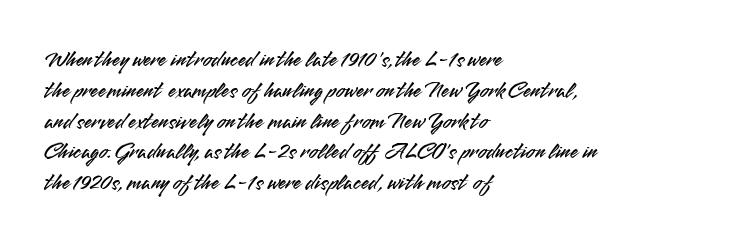
The glyphs are unaccompanied by any horizontal stroke below them. Each word holds together tightly as a unit, with standard inter-letter gaps. The paragraph shown leans on its left margin. Does the leading feel generous? No, just average.
